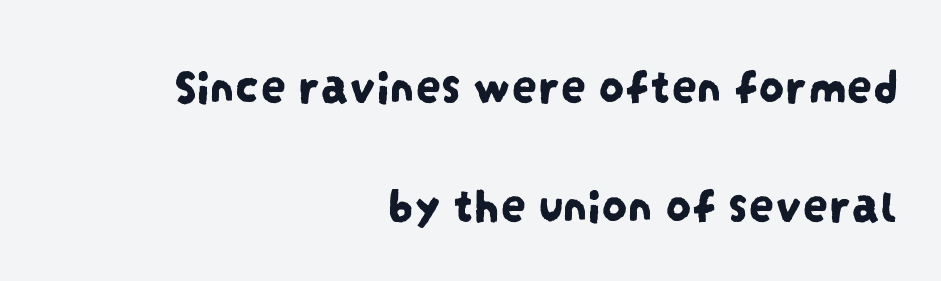
A student would call this right alignment; a typographer would say flush right, rag left. Words float on clear page, feet unadorned. There is no visible air inserted between adjacent glyphs. Observe the absence of serifs on each vertical stroke in this sample. Is there much room between lines? Yes — plenty of vertical air separates them. You could not count columns in this text — the font is proportionally spaced.
